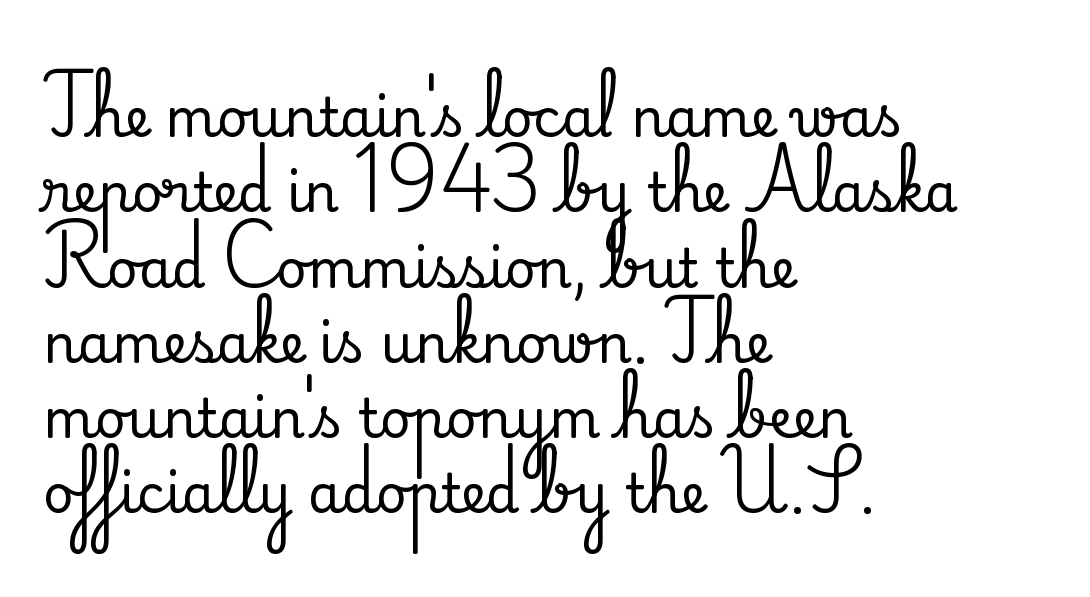
Do the letters lean? They stand straight. A classic flush-left, rag-right setting is used for this passage. Baseline-to-baseline distance is the conventional proportion of letter height. Look at the tracking — it's just the regular setting, nothing added. Serifs: yes, visible at the terminals of the letterforms. Proportional: the letters do not fall into vertical columns.
